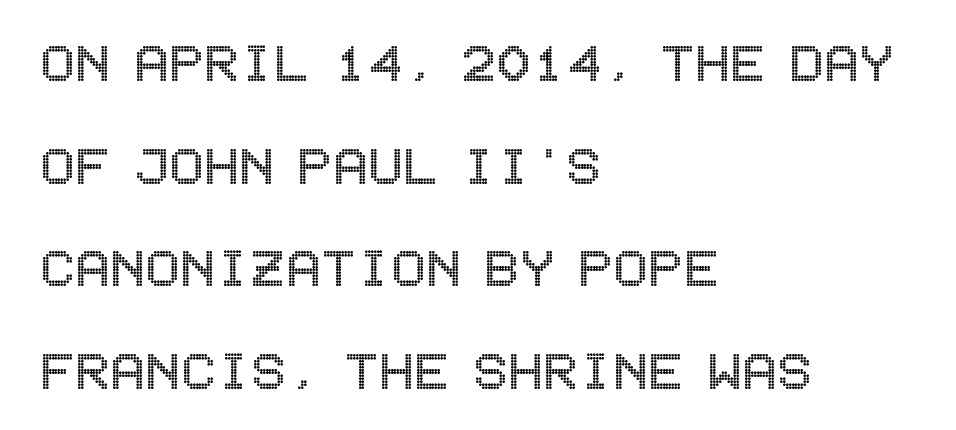
Compared with a centered layout, this one pins lines to the left instead. In terms of leading, this rendering sits right in the middle. A roman cut, with each character standing at attention. Descender tails drop into unmarked territory. These lines keep a tight, regular rhythm from letter to letter.
